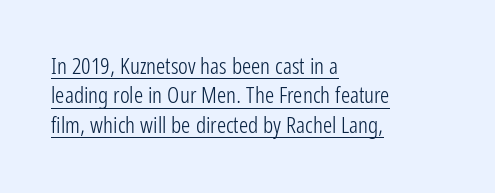
Underlined type. The rag falls on the right side of this text block. What stands out about the letter spacing? Nothing — it is the standard amount. How would I describe the line gaps? Plain and ordinary. The letters stand straight up with perfectly vertical stems. Each stroke keeps to a modest, everyday thickness or less.
